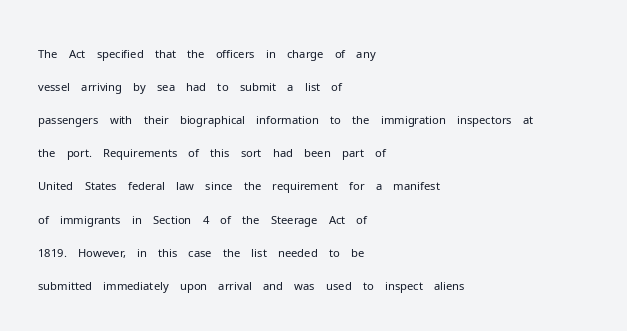
Q: Is the text bold? A: No.
Q: Is the text italic (slanted)? A: No, it is upright.
Q: Is the text underlined? A: No.
Q: How is the paragraph aligned? A: Left-aligned.
Q: Is the spacing between letters normal or unusually wide? A: Normal.
Q: Is the spacing between lines tight, normal or loose? A: Normal.
